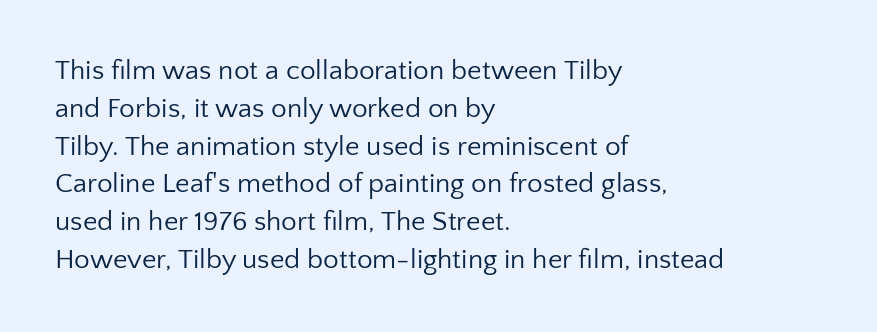
Summary of vertical rhythm: regular, with standard interline spacing. The strip under each line holds only bare page. Is this a fixed-width face? No — the glyphs have proportional, varying widths. What kind of face is this? One without serifs — a sans.
